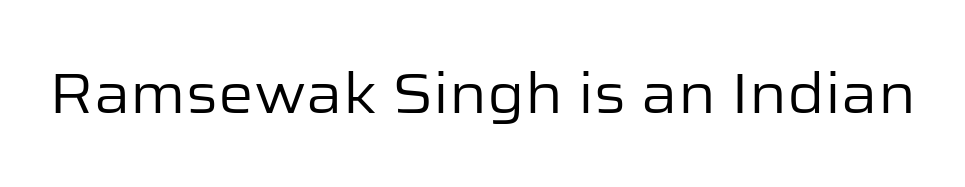
{"serif": "no", "italic": "no", "bold": "no", "weight": "regular", "width": "normal", "stroke_contrast": "low", "x_height": "medium", "monospaced": "no", "underline": "no", "letter_spacing": "normal", "letter_spacing_em": 0.0, "glyph_px": 56}
